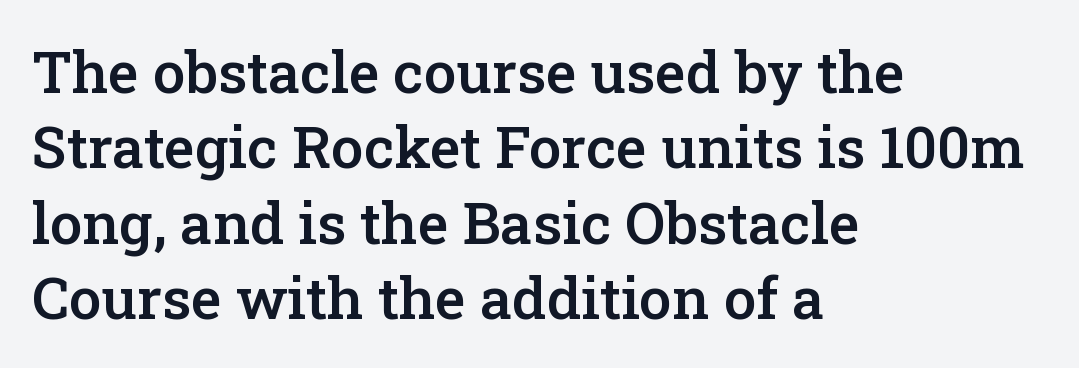
{"serif": "yes", "italic": "no", "bold": "semi", "weight": "semibold", "width": "normal", "stroke_contrast": "low", "x_height": "medium", "monospaced": "no", "underline": "no", "align": "left", "line_spacing": "normal", "line_spacing_ratio": 1.3, "letter_spacing": "normal", "letter_spacing_em": 0.0, "glyph_px": 58}
